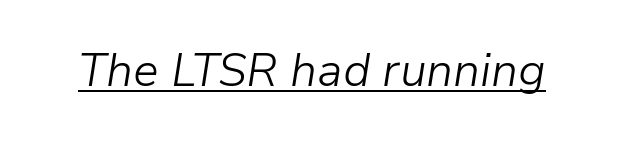
Q: Is the text bold? A: No.
Q: Is the text italic (slanted)? A: Yes, it leans right by about 9 degrees.
Q: Is the text underlined? A: Yes.
Q: Is the spacing between letters normal or unusually wide? A: Normal.
Q: Width (condensed, normal, or wide)? A: Normal.
Q: Stroke contrast? A: Low.
Q: x-height? A: Medium.
Q: Monospaced? A: No.
